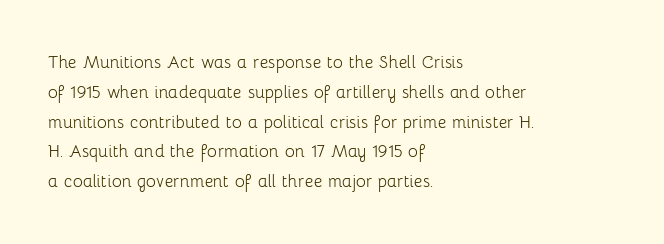
The image shows 21 px text type, upright; set left-aligned, normal line spacing (1.42x), normal letter spacing, not underlined.
